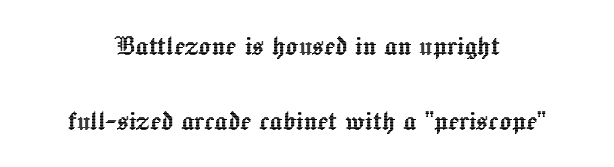
{"italic": "no", "width": "normal", "x_height": "medium", "monospaced": "no", "underline": "no", "align": "center", "line_spacing": "loose", "line_spacing_ratio": 2.35, "letter_spacing": "normal", "letter_spacing_em": 0.0, "glyph_px": 32}
